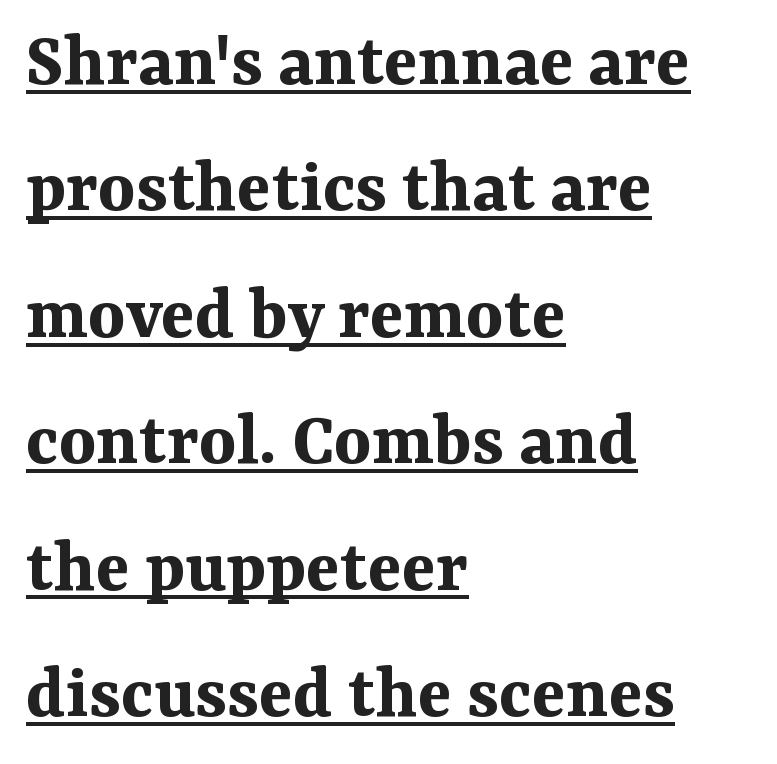
{"serif": "yes", "italic": "no", "bold": "yes", "weight": "bold", "width": "normal", "stroke_contrast": "medium", "x_height": "medium", "monospaced": "no", "underline": "yes", "align": "left", "line_spacing": "normal", "line_spacing_ratio": 1.6, "letter_spacing": "normal", "letter_spacing_em": 0.0, "glyph_px": 79}
